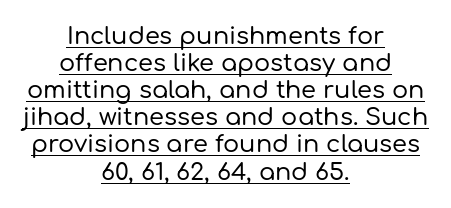
{"italic": "no", "underline": "yes", "align": "center", "line_spacing": "tight", "line_spacing_ratio": 1.13, "letter_spacing": "normal", "letter_spacing_em": 0.0, "glyph_px": 24}
